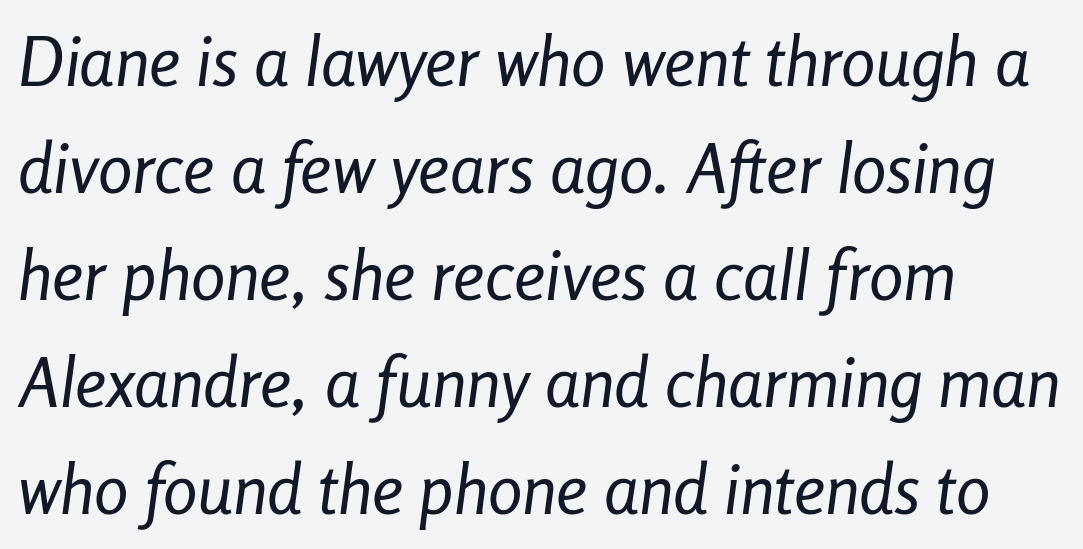
Q: Is the text bold? A: No.
Q: Is the text italic (slanted)? A: Yes, it leans right by about 8 degrees.
Q: Is the text underlined? A: No.
Q: How is the paragraph aligned? A: Left-aligned.
Q: Is the spacing between letters normal or unusually wide? A: Normal.
Q: Is the spacing between lines tight, normal or loose? A: Normal.
Q: Width (condensed, normal, or wide)? A: Condensed.
Q: Stroke contrast? A: Low.
Q: x-height? A: Medium.
Q: Monospaced? A: No.
